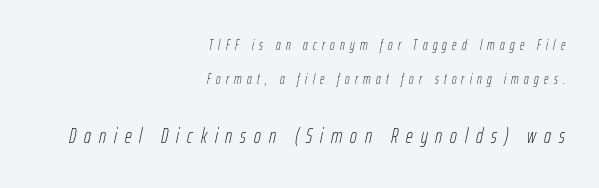
Q: Is the text bold? A: No.
Q: Is the text italic (slanted)? A: Yes, it leans right by about 12 degrees.
Q: Is the text underlined? A: No.
Q: How is the paragraph aligned? A: Right-aligned.
Q: Is the spacing between letters normal or unusually wide? A: Unusually wide.
Q: Is the spacing between lines tight, normal or loose? A: Loose.
Q: Which block of text is set in a larger size, the first (top) or the second (bottom)? A: The second (bottom) one.
